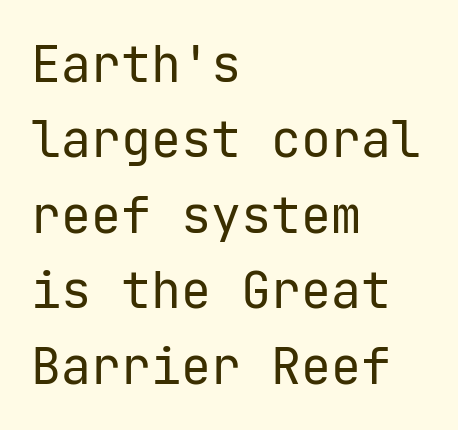
The image shows 50 px regular-weight sans-serif type, upright; set left-aligned, normal line spacing (1.51x), normal letter spacing, not underlined; low stroke contrast and a medium x-height.
